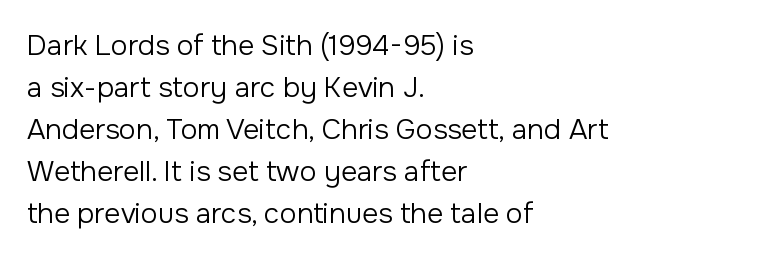
The horizontal fit of the characters is conventional and even. Unlike a traditional serif, this face leaves its strokes unadorned. You could not count columns in this text — the font is proportionally spaced. Italic? Not at all — the glyphs are vertical. The face looks like a standard text weight, possibly lighter.
